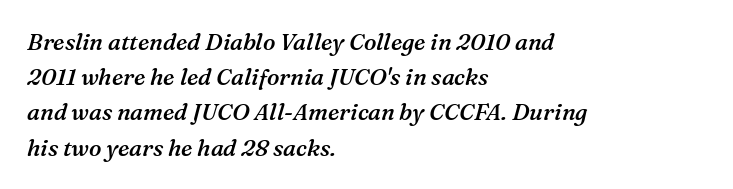
Q: Is the text bold? A: Semi-bold.
Q: Is the text italic (slanted)? A: Yes, it leans right by about 16 degrees.
Q: Is the text underlined? A: No.
Q: How is the paragraph aligned? A: Left-aligned.
Q: Is the spacing between letters normal or unusually wide? A: Normal.
Q: Is the spacing between lines tight, normal or loose? A: Normal.
